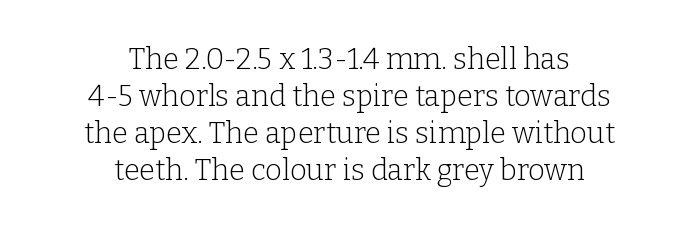
The image shows 29 px light serif type, upright; set centered, normal line spacing (1.28x), normal letter spacing, not underlined; low stroke contrast and a medium x-height.
